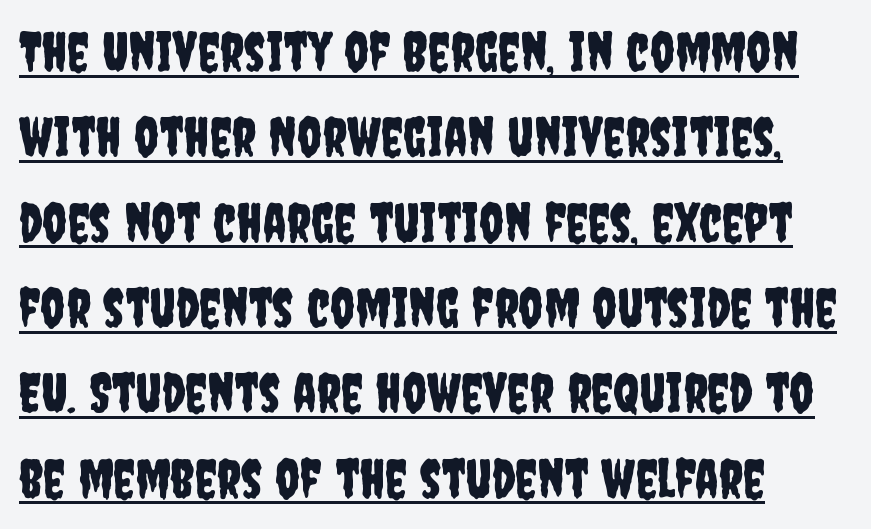
{"serif": "no", "italic": "no", "width": "condensed", "stroke_contrast": "low", "x_height": "large", "monospaced": "no", "underline": "yes", "align": "left", "line_spacing": "normal", "line_spacing_ratio": 1.58, "letter_spacing": "normal", "letter_spacing_em": 0.0, "glyph_px": 54}
